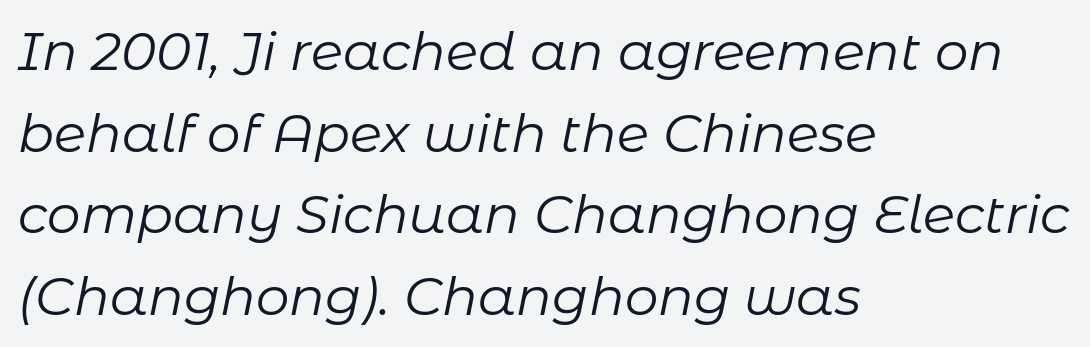
Successive baselines arrive at the customary interval. Each line starts at the same left margin while the right side varies. There's an unmistakable incline to the writing here. The words here are not underlined.
